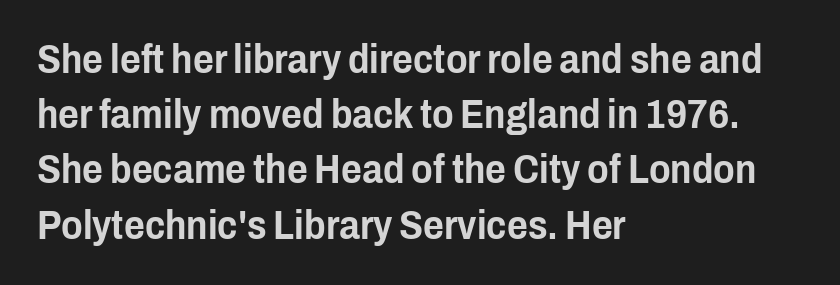
The image shows 40 px condensed sans-serif type, upright; set left-aligned, normal line spacing (1.38x), normal letter spacing, not underlined; low stroke contrast and a medium x-height.
